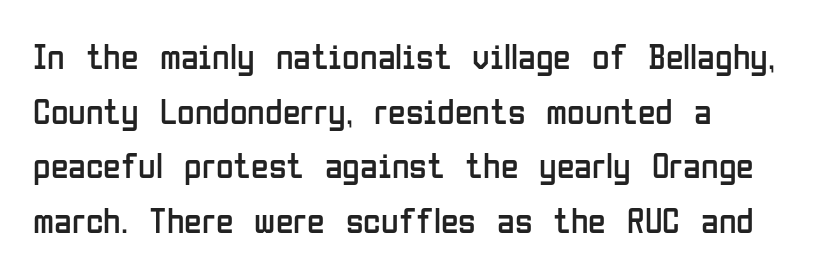
Underlining? Definitely not there. Is this a sans? Yes — the strokes have no serifs. The face looks like a standard text weight, possibly lighter. The passage shown is typed in a proportional face where columns would drift. Rendered with straight, roman letterforms.
